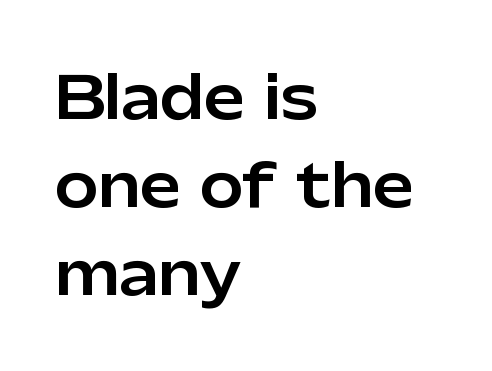
The image shows 58 px sans-serif type, upright; set left-aligned, normal line spacing (1.52x), normal letter spacing, not underlined; low stroke contrast and a medium x-height.
